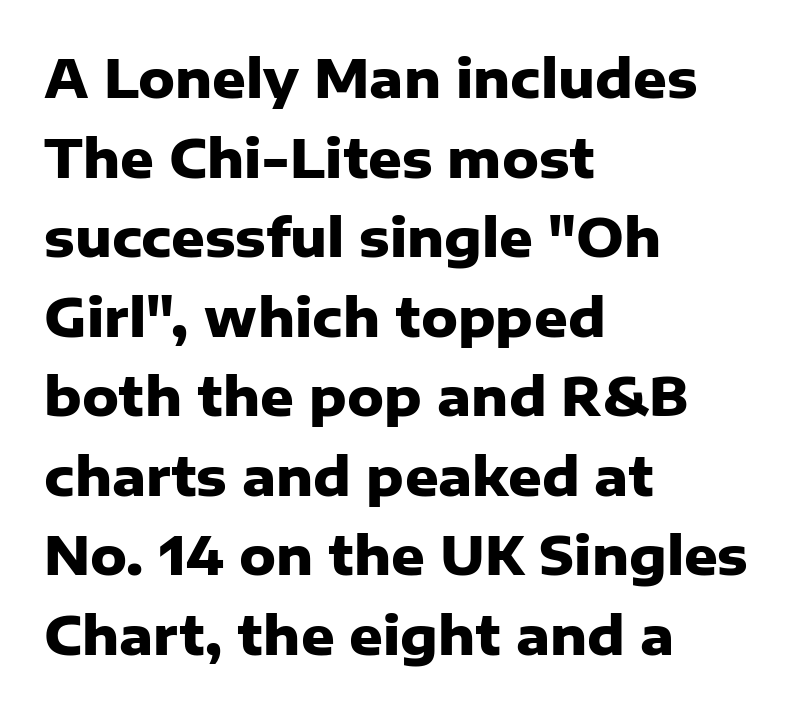
Where is the straight margin? On the left. These lines are rendered in a variable-pitch font. How would I describe the line gaps? Plain and ordinary. Quick note: not italic, upright. The letters are bold, with thick, heavy strokes. Type without underlining.
